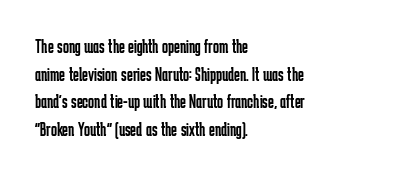
This rendering leaves character spacing at its baseline value. These lines stack with their left ends in a neat column. Reading down the column, the eye jumps a familiar distance to each next line. Stroke mass is kept to a normal reading level or below. Unlike italic type, these characters show no tilt at all. No word sits above an underline.
